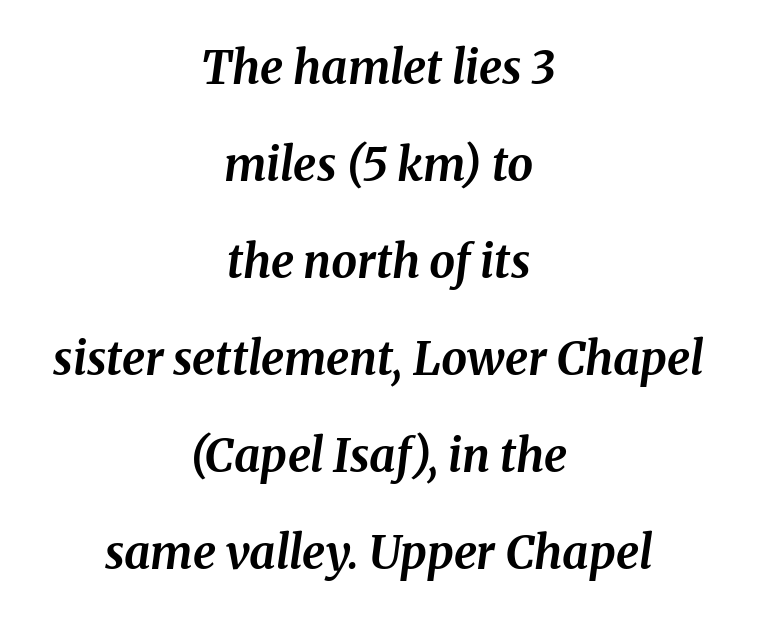
The image shows 46 px bold type, italic (leaning right); set centered, loose line spacing (2.11x), normal letter spacing, not underlined; medium stroke contrast and a medium x-height.
